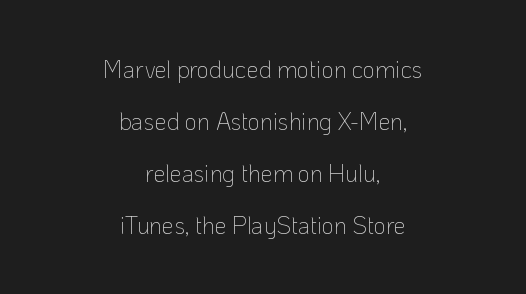
Q: Is the text bold? A: No.
Q: Is the text italic (slanted)? A: No, it is upright.
Q: Is the text underlined? A: No.
Q: How is the paragraph aligned? A: Centered.
Q: Is the spacing between letters normal or unusually wide? A: Normal.
Q: Is the spacing between lines tight, normal or loose? A: Loose.
